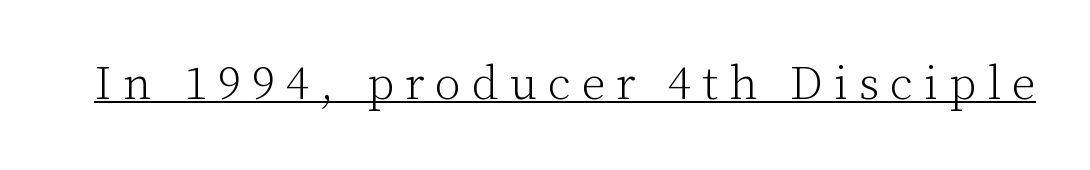
Q: Is the text bold? A: No.
Q: Is the text italic (slanted)? A: No, it is upright.
Q: Is the typeface a serif or a sans-serif typeface? A: Serif.
Q: Is the text underlined? A: Yes.
Q: Is the spacing between letters normal or unusually wide? A: Unusually wide.
Q: Width (condensed, normal, or wide)? A: Normal.
Q: Stroke contrast? A: Low.
Q: x-height? A: Medium.
Q: Monospaced? A: No.
